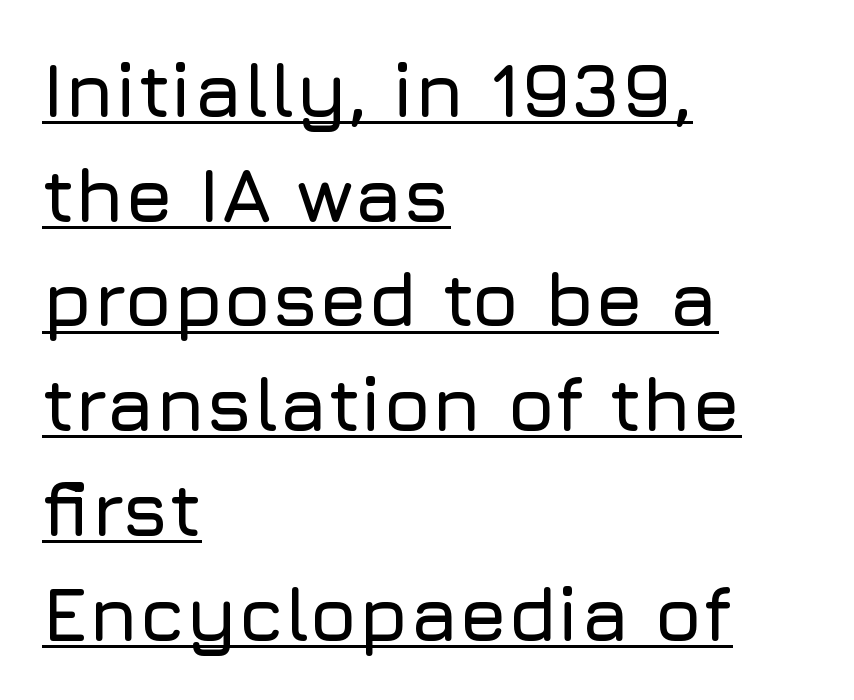
{"serif": "no", "italic": "no", "width": "normal", "stroke_contrast": "low", "x_height": "medium", "monospaced": "no", "underline": "yes", "align": "left", "line_spacing": "normal", "line_spacing_ratio": 1.36, "letter_spacing": "normal", "letter_spacing_em": 0.0, "glyph_px": 77}
